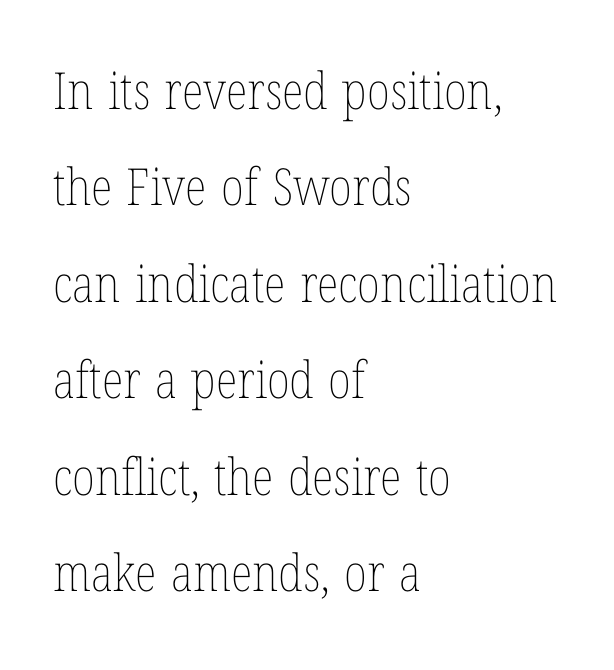
Summary of weight: not heavy and not bold. These lines were composed using upright roman letters. Descenders hang freely into open space. If you drew a ruler down the left edge, every line would touch it. These lines are rendered in a variable-pitch font.
